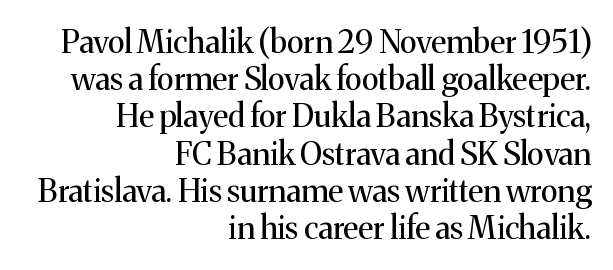
Q: Is the text bold? A: No.
Q: Is the text italic (slanted)? A: No, it is upright.
Q: Is the typeface a serif or a sans-serif typeface? A: Serif.
Q: Is the text underlined? A: No.
Q: How is the paragraph aligned? A: Right-aligned.
Q: Is the spacing between letters normal or unusually wide? A: Normal.
Q: Width (condensed, normal, or wide)? A: Normal.
Q: Stroke contrast? A: Medium.
Q: x-height? A: Medium.
Q: Monospaced? A: No.
